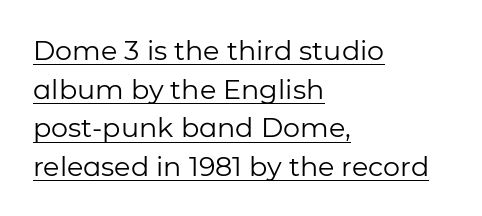
Q: Is the text bold? A: No.
Q: Is the text italic (slanted)? A: No, it is upright.
Q: Is the text underlined? A: Yes.
Q: How is the paragraph aligned? A: Left-aligned.
Q: Is the spacing between letters normal or unusually wide? A: Normal.
Q: Is the spacing between lines tight, normal or loose? A: Normal.
